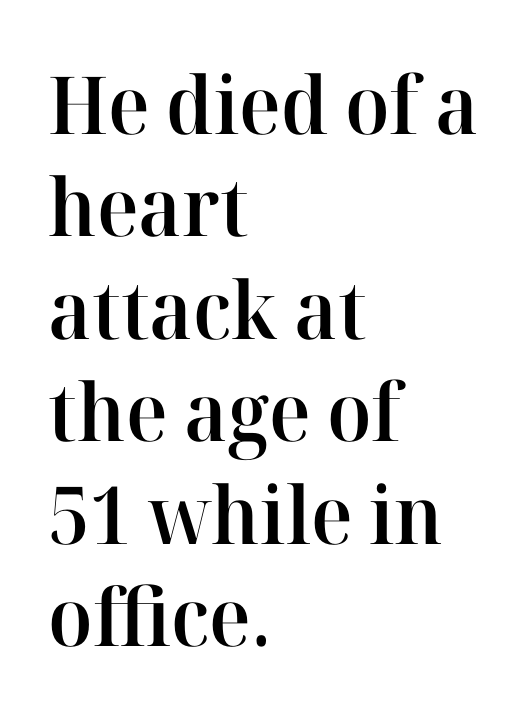
Q: Is the text bold? A: Semi-bold.
Q: Is the text italic (slanted)? A: No, it is upright.
Q: Is the typeface a serif or a sans-serif typeface? A: Serif.
Q: Is the text underlined? A: No.
Q: How is the paragraph aligned? A: Left-aligned.
Q: Is the spacing between letters normal or unusually wide? A: Normal.
Q: Is the spacing between lines tight, normal or loose? A: Normal.
Q: Width (condensed, normal, or wide)? A: Normal.
Q: Stroke contrast? A: High.
Q: x-height? A: Medium.
Q: Monospaced? A: No.
